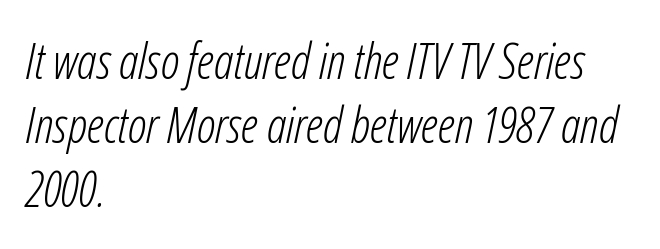
Q: Is the text bold? A: No.
Q: Is the text italic (slanted)? A: Yes, it leans right by about 12 degrees.
Q: Is the text underlined? A: No.
Q: How is the paragraph aligned? A: Left-aligned.
Q: Is the spacing between letters normal or unusually wide? A: Normal.
Q: Is the spacing between lines tight, normal or loose? A: Normal.
Q: Width (condensed, normal, or wide)? A: Condensed.
Q: Stroke contrast? A: Low.
Q: x-height? A: Medium.
Q: Monospaced? A: No.
